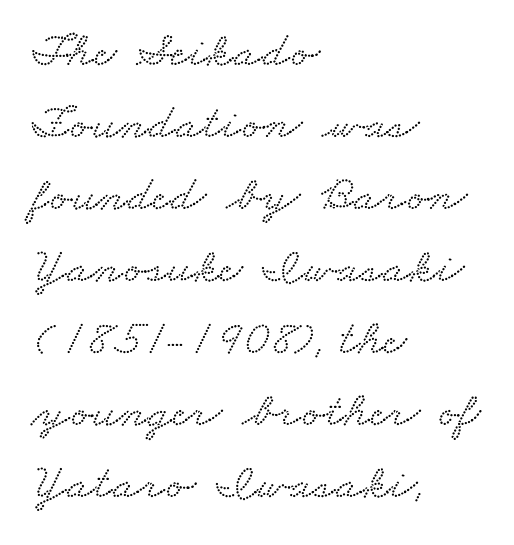
{"serif": "yes", "width": "wide", "stroke_contrast": "low", "x_height": "small", "monospaced": "no", "underline": "no", "align": "left", "line_spacing": "normal", "line_spacing_ratio": 1.44, "letter_spacing": "normal", "letter_spacing_em": 0.0, "glyph_px": 50}
